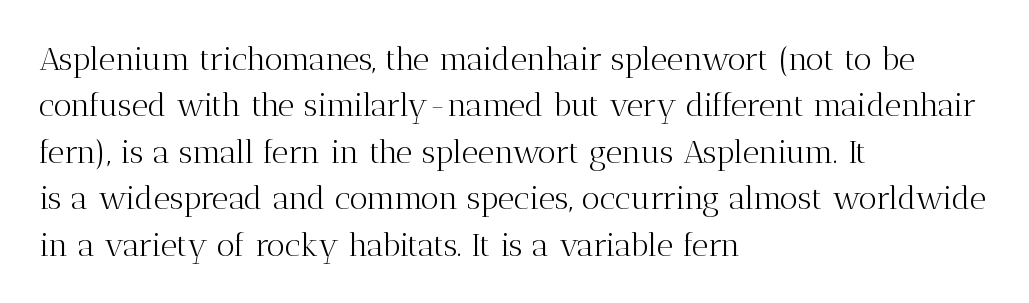
I'd call this a serif setting — the letters wear small feet. Reading down the column, the eye jumps a familiar distance to each next line. This is roman type, the default non-slanted kind. Rule under the text: the space is simply empty.
